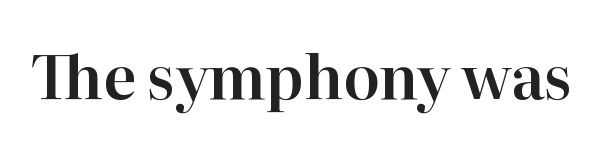
The image shows 60 px serif type, upright; set normal letter spacing, not underlined; high stroke contrast and a medium x-height.
